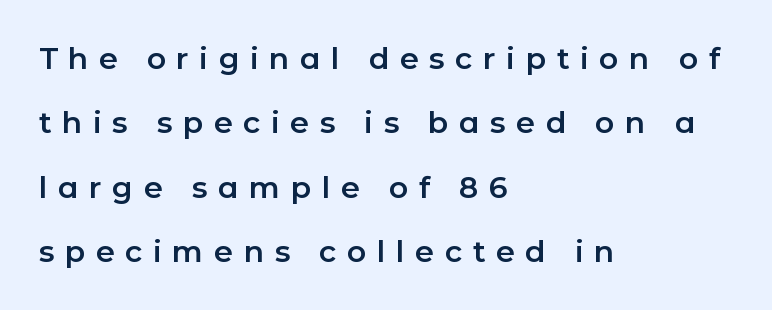
Q: Is the text italic (slanted)? A: No, it is upright.
Q: Is the typeface a serif or a sans-serif typeface? A: Sans-serif.
Q: Is the text underlined? A: No.
Q: How is the paragraph aligned? A: Left-aligned.
Q: Is the spacing between letters normal or unusually wide? A: Unusually wide.
Q: Is the spacing between lines tight, normal or loose? A: Loose.
Q: Width (condensed, normal, or wide)? A: Normal.
Q: Stroke contrast? A: Low.
Q: x-height? A: Medium.
Q: Monospaced? A: No.
